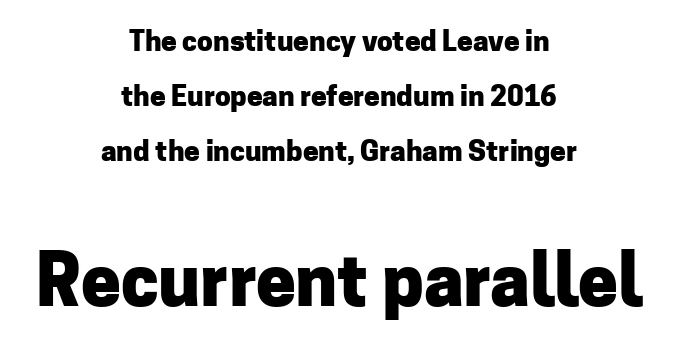
{"serif": "no", "italic": "no", "bold": "yes", "weight": "heavy", "width": "normal", "stroke_contrast": "low", "x_height": "medium", "monospaced": "no", "underline": "no", "align": "center", "line_spacing": "loose", "line_spacing_ratio": 1.97, "letter_spacing": "normal", "letter_spacing_em": 0.0, "larger_block": "second", "size_ratio": 2.54, "glyph_px": 71}
